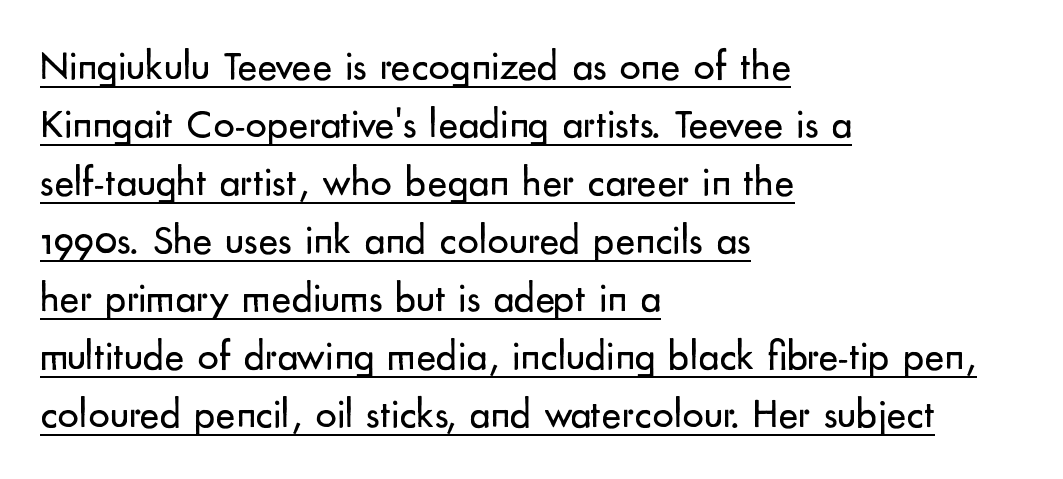
The image shows 42 px regular-weight sans-serif type, upright; set left-aligned, normal line spacing (1.38x), normal letter spacing, underlined; low stroke contrast and a small x-height.
